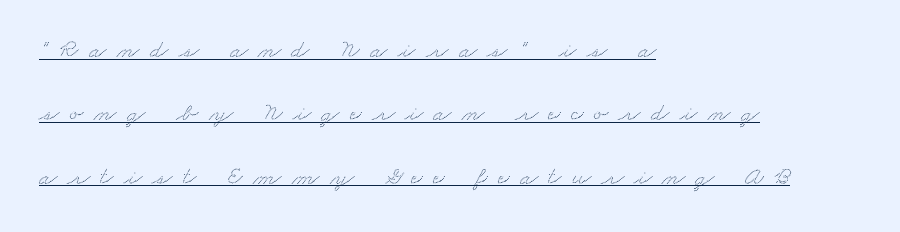
The lines are quadded left. Leading is clearly above the norm, producing a sparse column. Notice how a bar underscores the lettering throughout. The type is letterspaced generously, with wide tracking.
